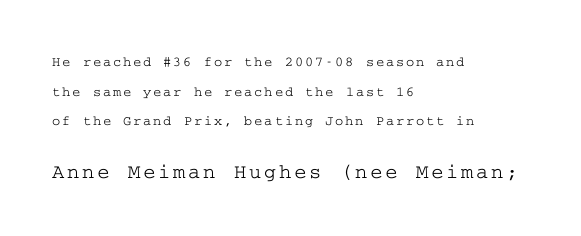
The image shows 21 px text type, upright; set left-aligned, loose line spacing (2.11x), not underlined; the second (bottom) block is 1.5x larger.
